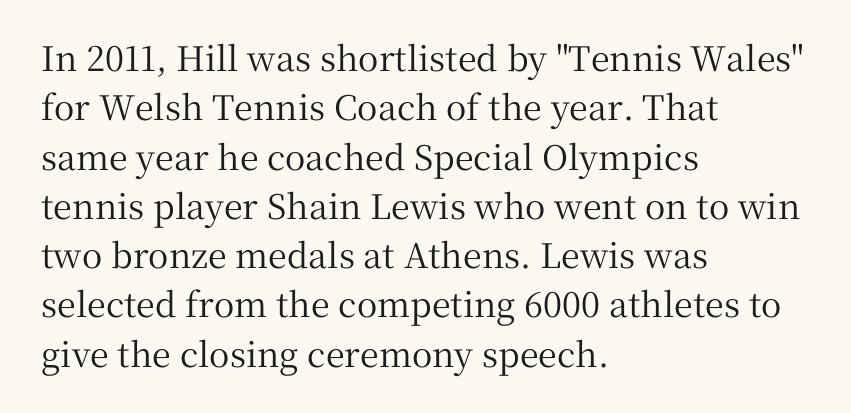
{"serif": "yes", "italic": "no", "width": "normal", "stroke_contrast": "medium", "x_height": "medium", "monospaced": "no", "underline": "no", "align": "left", "line_spacing": "normal", "line_spacing_ratio": 1.45, "letter_spacing": "normal", "letter_spacing_em": 0.0, "glyph_px": 34}
